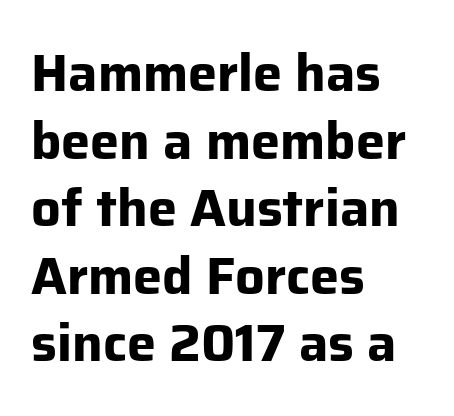
The image shows 52 px bold sans-serif type, upright; set left-aligned, normal line spacing (1.3x), normal letter spacing, not underlined; low stroke contrast and a medium x-height.
